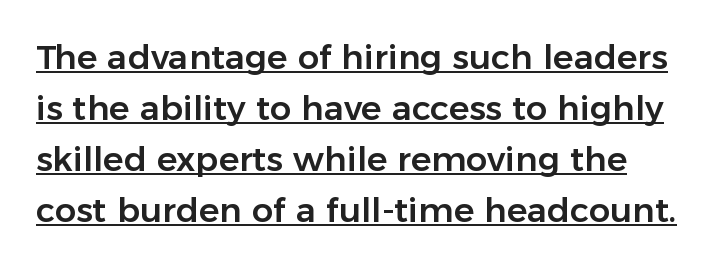
Q: Is the text italic (slanted)? A: No, it is upright.
Q: Is the typeface a serif or a sans-serif typeface? A: Sans-serif.
Q: Is the text underlined? A: Yes.
Q: Is the spacing between letters normal or unusually wide? A: Normal.
Q: Is the spacing between lines tight, normal or loose? A: Normal.
Q: Width (condensed, normal, or wide)? A: Normal.
Q: Stroke contrast? A: Low.
Q: x-height? A: Medium.
Q: Monospaced? A: No.
